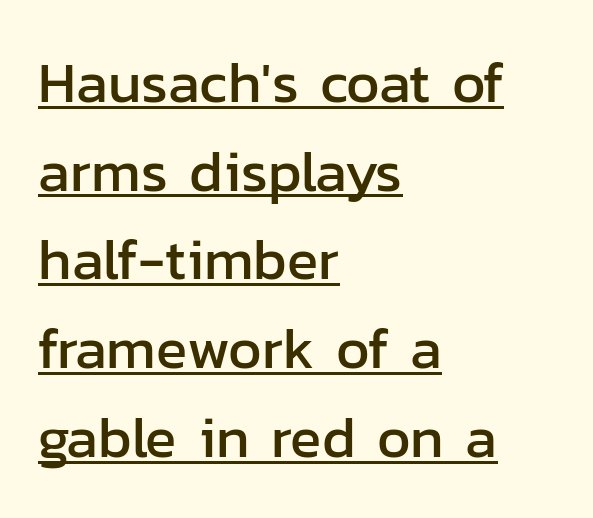
Q: Is the text italic (slanted)? A: No, it is upright.
Q: Is the typeface a serif or a sans-serif typeface? A: Sans-serif.
Q: Is the text underlined? A: Yes.
Q: How is the paragraph aligned? A: Left-aligned.
Q: Is the spacing between letters normal or unusually wide? A: Normal.
Q: Is the spacing between lines tight, normal or loose? A: Normal.
Q: Width (condensed, normal, or wide)? A: Normal.
Q: Stroke contrast? A: Low.
Q: x-height? A: Medium.
Q: Monospaced? A: No.
